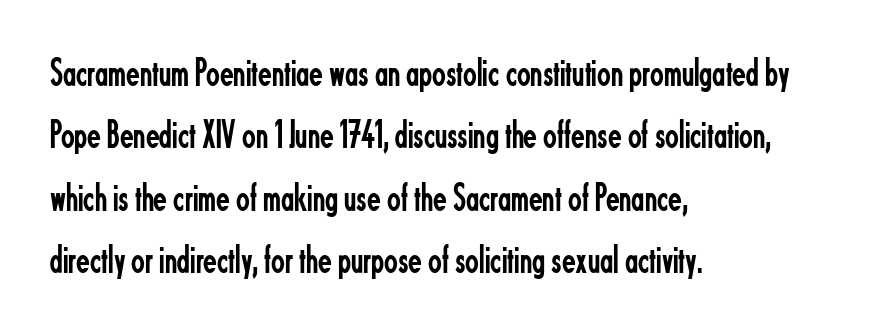
The image shows 40 px regular-weight, condensed sans-serif type, upright; set left-aligned, normal line spacing (1.56x), normal letter spacing, not underlined; low stroke contrast and a small x-height.
